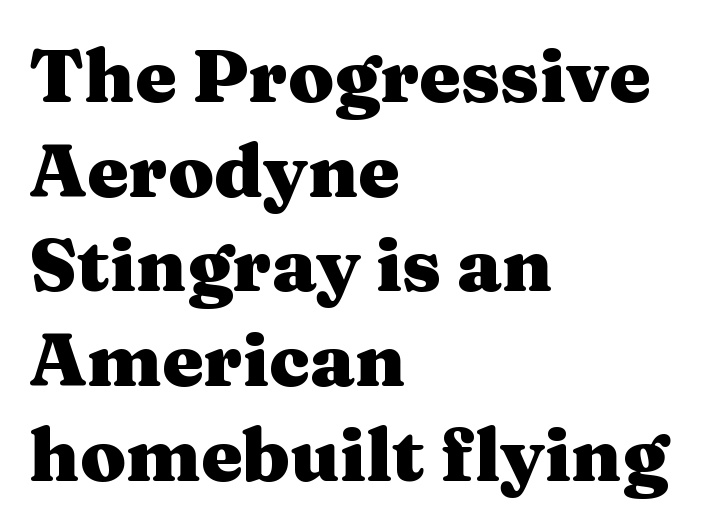
Successive baselines arrive at the customary interval. Compared with typical body copy, the letter spacing here is the same. Every row of glyphs begins at an identical x-position on the left. Notice how the stems are strictly vertical — no italics here. Do the characters align in a grid? No, the font is proportional. On the weight axis this lands at bold, roughly 700.
